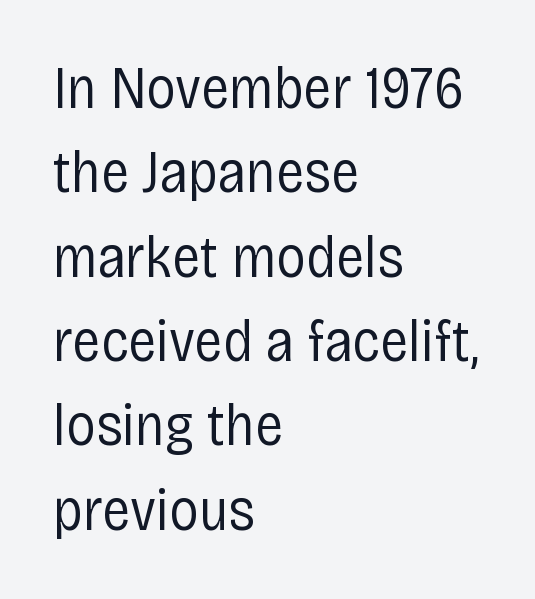
Type without underlining. In terms of letterspacing, this is plain default setting. Think of a printed novel: that variable character pitch is what you see here. The characters are drawn with everyday or finer stroke widths. Typographically, this falls in the sans-serif category.
